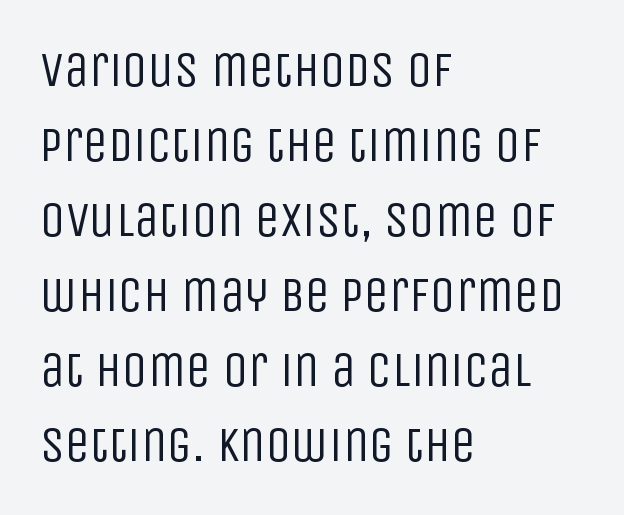
{"serif": "no", "italic": "no", "bold": "no", "weight": "regular", "width": "condensed", "stroke_contrast": "low", "x_height": "large", "monospaced": "no", "underline": "no", "align": "left", "line_spacing": "normal", "line_spacing_ratio": 1.5, "letter_spacing": "normal", "letter_spacing_em": 0.0, "glyph_px": 50}
